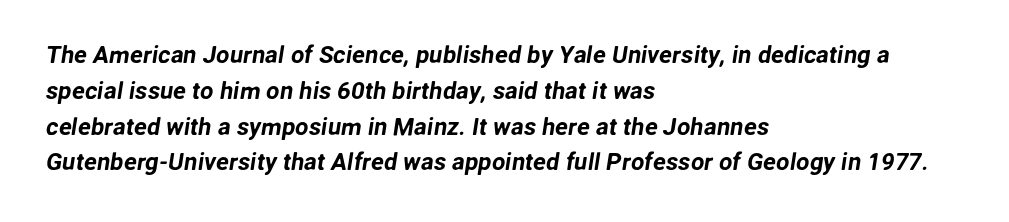
{"underline": "no", "align": "left", "line_spacing": "normal", "line_spacing_ratio": 1.49, "letter_spacing": "normal", "letter_spacing_em": 0.0, "glyph_px": 24}
